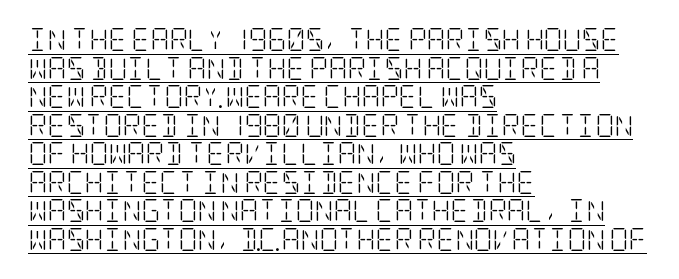
{"italic": "no", "bold": "no", "underline": "yes", "align": "left", "line_spacing_ratio": 1.24, "letter_spacing": "normal", "letter_spacing_em": 0.0, "glyph_px": 23}
